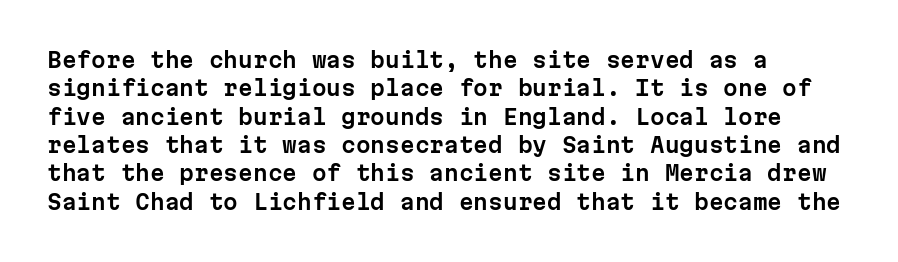
The image shows 21 px text type, upright; set left-aligned, normal line spacing (1.35x), normal letter spacing, not underlined.
